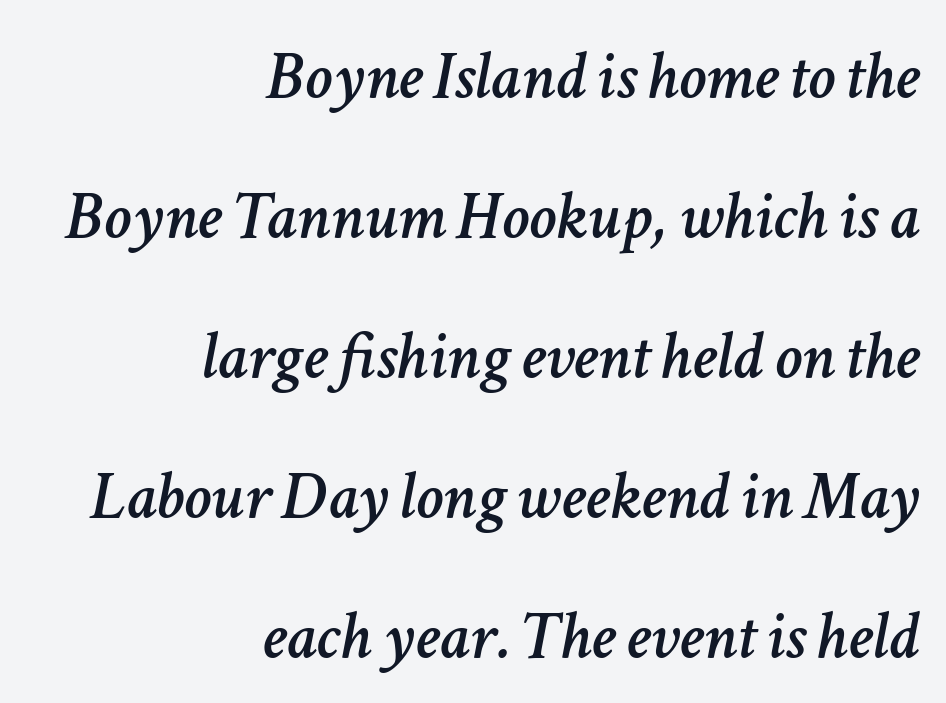
The setting favours the right margin, as signatures and pull-quotes sometimes do. Italic: yes, the glyphs are oblique. The rendering keeps characters at their native spacing. Vertical spacing — loose.
